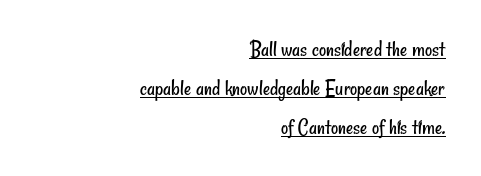
{"bold": "no", "underline": "yes", "align": "right", "line_spacing_ratio": 1.77, "letter_spacing": "normal", "letter_spacing_em": 0.0, "glyph_px": 22}
